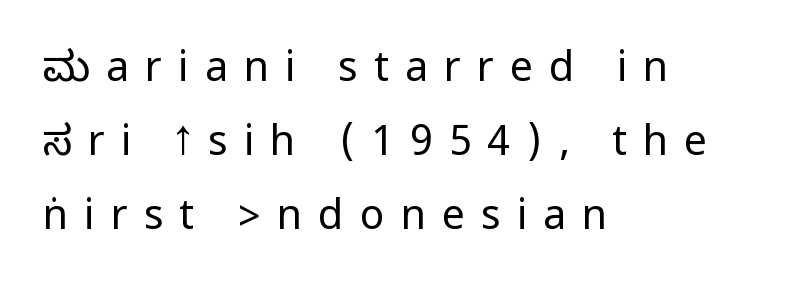
Q: Is the text bold? A: No.
Q: Is the text italic (slanted)? A: No, it is upright.
Q: Is the typeface a serif or a sans-serif typeface? A: Sans-serif.
Q: Is the text underlined? A: No.
Q: How is the paragraph aligned? A: Left-aligned.
Q: Is the spacing between letters normal or unusually wide? A: Unusually wide.
Q: Width (condensed, normal, or wide)? A: Condensed.
Q: Stroke contrast? A: Low.
